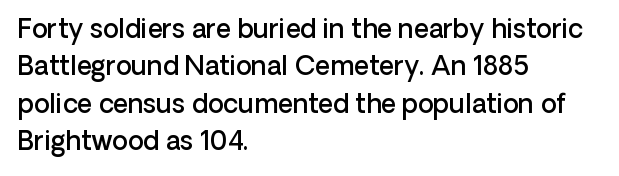
{"italic": "no", "bold": "semi", "underline": "no", "align": "left", "line_spacing": "normal", "line_spacing_ratio": 1.44, "letter_spacing": "normal", "letter_spacing_em": 0.0, "glyph_px": 26}
